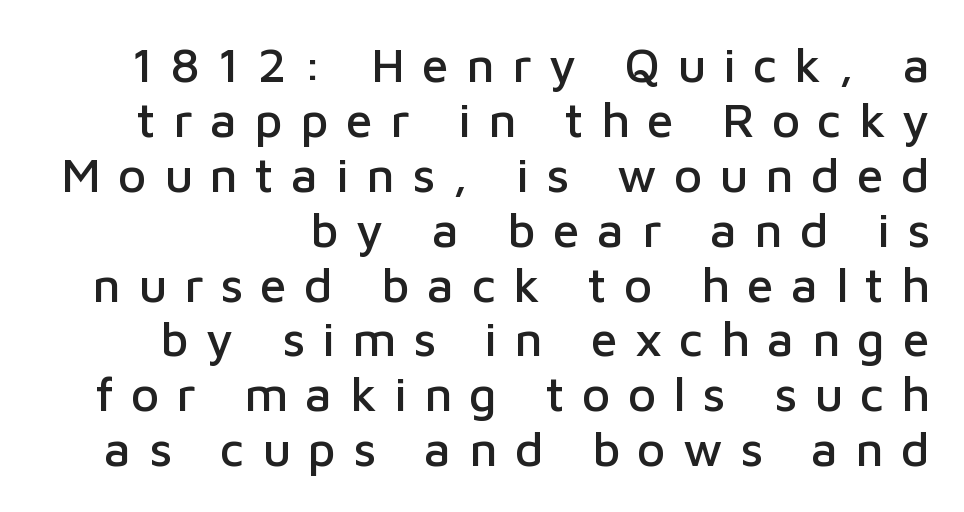
The image shows 49 px sans-serif type, upright; set right-aligned, tight line spacing (1.12x), unusually wide letter spacing (+0.35 em), not underlined; low stroke contrast and a medium x-height.
